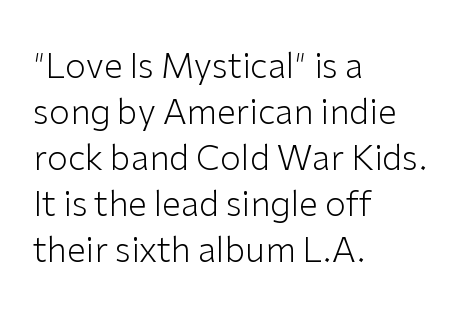
The image shows 34 px light sans-serif type, upright; set left-aligned, normal line spacing (1.35x), normal letter spacing, not underlined; low stroke contrast and a medium x-height.
